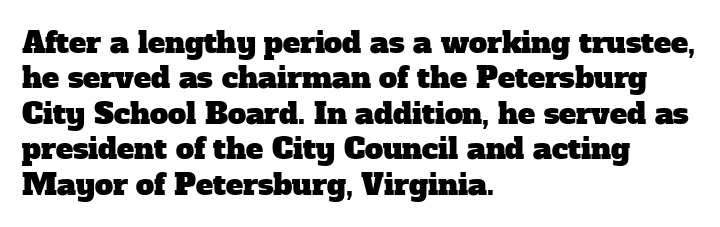
The image shows 29 px serif type; set left-aligned, line spacing 1.22x, normal letter spacing, not underlined; low stroke contrast and a medium x-height.
